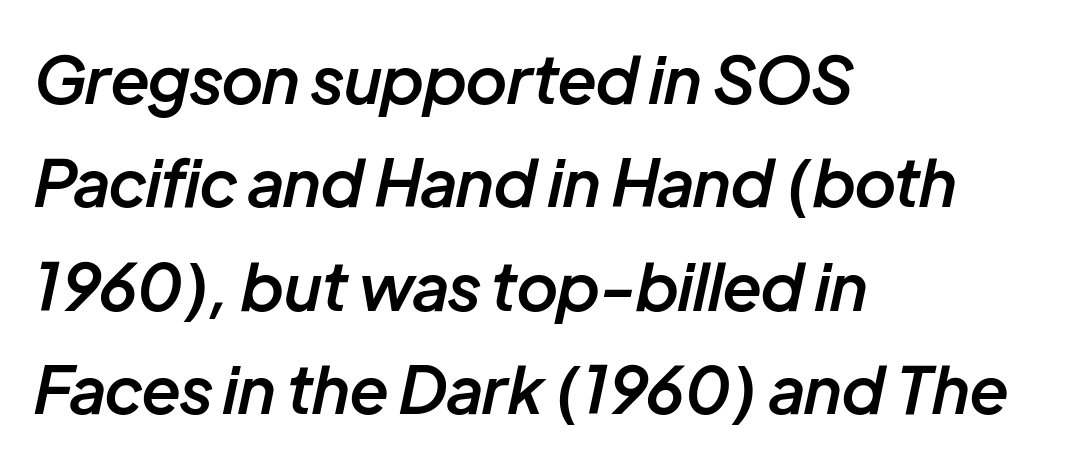
The face used here has a pronounced slope to its letters. The rendering uses a moderate line-height, typical for paragraphs. The letters are semibold — heavier than regular but short of a full bold. This rendering leaves character spacing at its baseline value. Bare-footed words on every line. Proportional: the letters do not fall into vertical columns.
